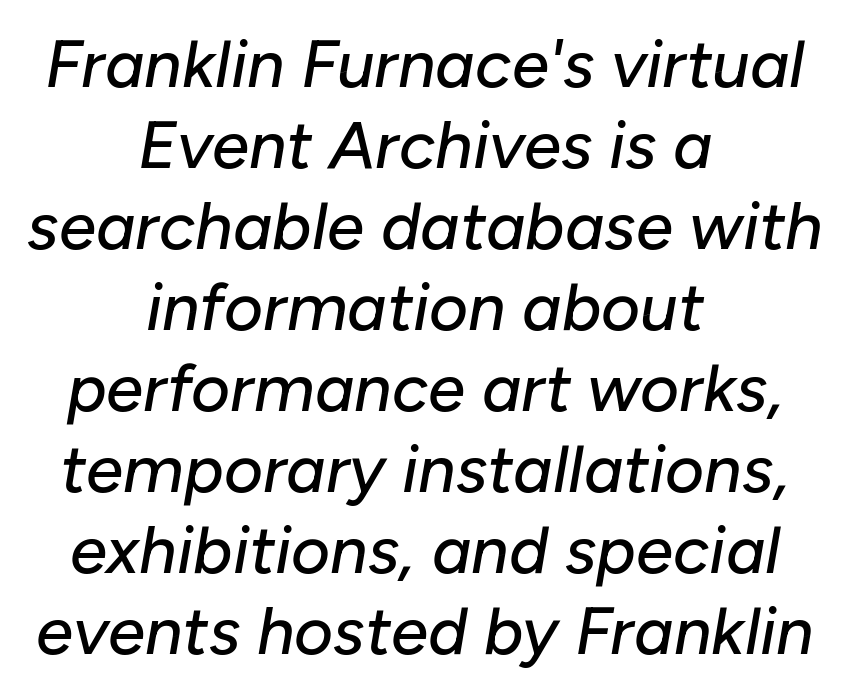
{"italic": "yes", "lean": "right", "slant_degrees": 10, "width": "normal", "stroke_contrast": "low", "x_height": "medium", "monospaced": "no", "underline": "no", "align": "center", "line_spacing_ratio": 1.21, "letter_spacing": "normal", "letter_spacing_em": 0.0, "glyph_px": 67}
